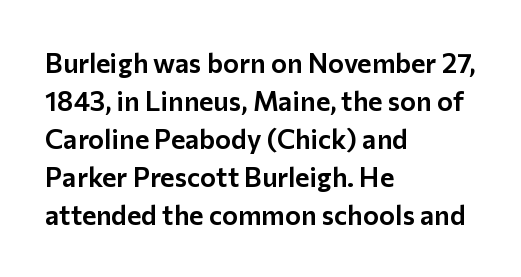
{"italic": "no", "underline": "no", "align": "left", "line_spacing": "normal", "line_spacing_ratio": 1.41, "letter_spacing": "normal", "letter_spacing_em": 0.0, "glyph_px": 27}
